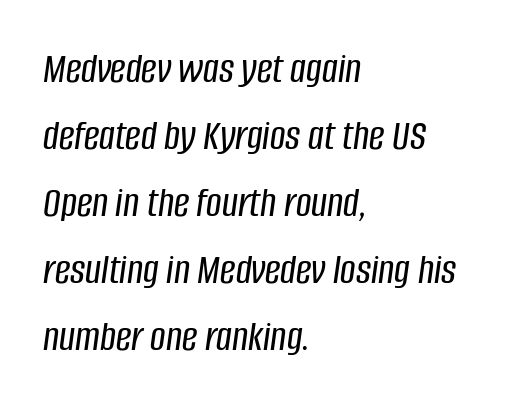
Here the designer chose a conventional face with non-uniform glyph widths. Tracking value appears to be zero — textbook default spacing. The typography opts for an oblique posture over an upright one. Short and long lines alike share a common starting point at left. Rule under the text: the space is simply empty.
